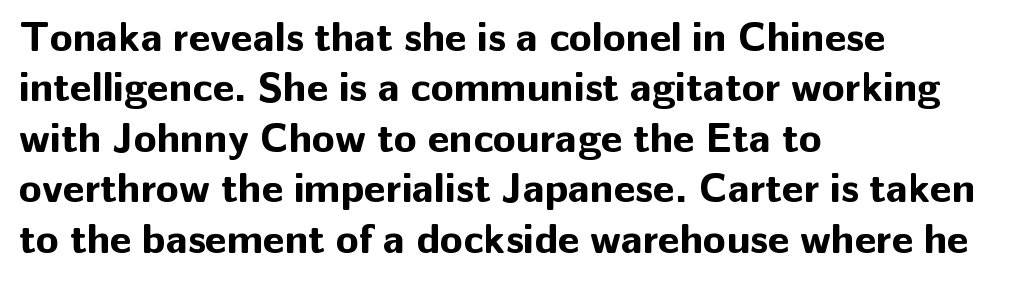
Q: Is the text bold? A: Yes.
Q: Is the text italic (slanted)? A: No, it is upright.
Q: Is the typeface a serif or a sans-serif typeface? A: Sans-serif.
Q: Is the text underlined? A: No.
Q: How is the paragraph aligned? A: Left-aligned.
Q: Is the spacing between letters normal or unusually wide? A: Normal.
Q: Width (condensed, normal, or wide)? A: Normal.
Q: Stroke contrast? A: Low.
Q: x-height? A: Medium.
Q: Monospaced? A: No.
